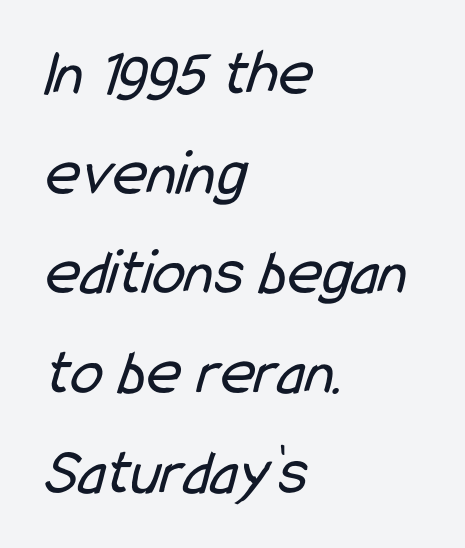
Q: Is the text bold? A: No.
Q: Is the typeface a serif or a sans-serif typeface? A: Sans-serif.
Q: Is the text underlined? A: No.
Q: How is the paragraph aligned? A: Left-aligned.
Q: Is the spacing between letters normal or unusually wide? A: Normal.
Q: Is the spacing between lines tight, normal or loose? A: Normal.
Q: Width (condensed, normal, or wide)? A: Condensed.
Q: Stroke contrast? A: Low.
Q: x-height? A: Medium.
Q: Monospaced? A: No.
